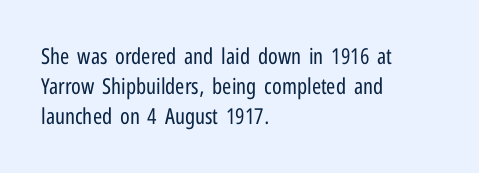
The image shows 22 px text type, upright; set left-aligned, normal line spacing (1.37x), normal letter spacing, not underlined.
